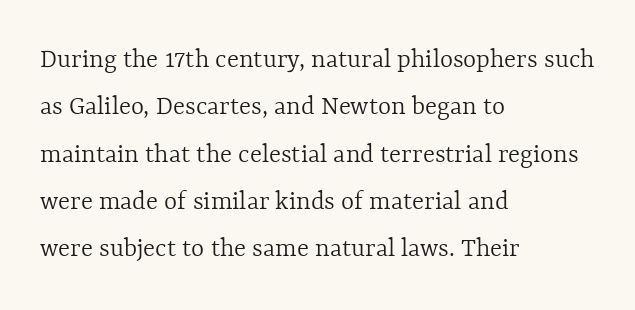
{"italic": "no", "bold": "no", "weight": "light", "width": "normal", "x_height": "medium", "monospaced": "no", "underline": "no", "align": "left", "line_spacing": "normal", "line_spacing_ratio": 1.69, "letter_spacing": "normal", "letter_spacing_em": 0.0, "glyph_px": 28}
